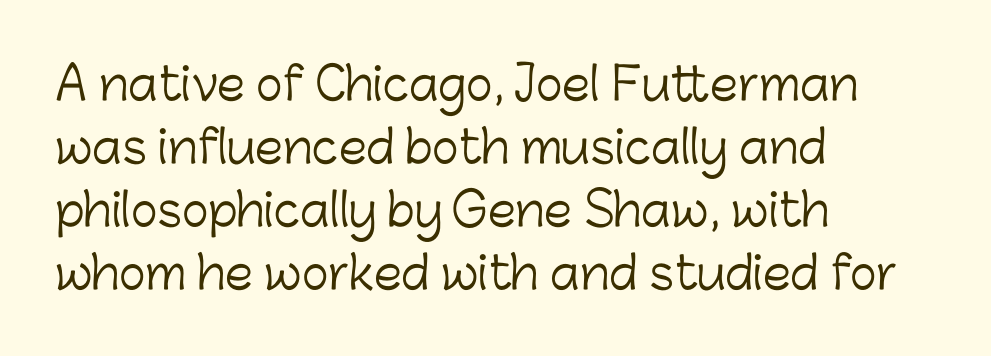
Q: Is the text bold? A: No.
Q: Is the text italic (slanted)? A: No, it is upright.
Q: Is the typeface a serif or a sans-serif typeface? A: Sans-serif.
Q: Is the text underlined? A: No.
Q: How is the paragraph aligned? A: Left-aligned.
Q: Is the spacing between letters normal or unusually wide? A: Normal.
Q: Is the spacing between lines tight, normal or loose? A: Normal.
Q: Width (condensed, normal, or wide)? A: Normal.
Q: Stroke contrast? A: Low.
Q: x-height? A: Medium.
Q: Monospaced? A: No.
